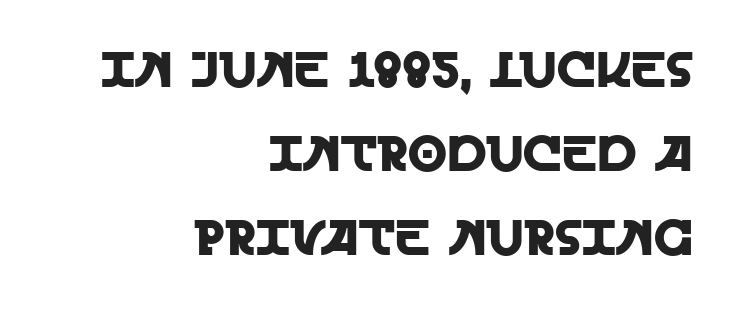
{"serif": "no", "italic": "no", "width": "normal", "x_height": "large", "monospaced": "no", "underline": "no", "align": "right", "line_spacing": "normal", "line_spacing_ratio": 1.68, "letter_spacing": "normal", "letter_spacing_em": 0.0, "glyph_px": 50}
